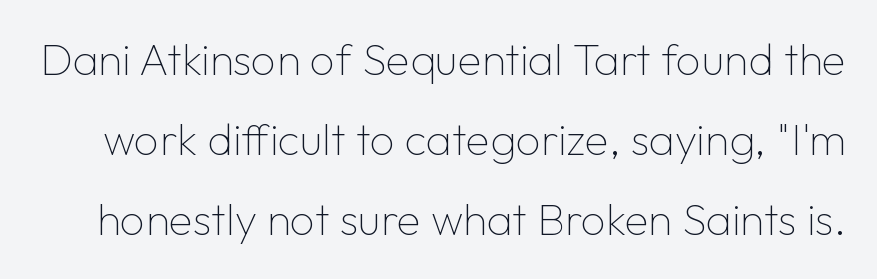
Q: Is the text bold? A: No.
Q: Is the text italic (slanted)? A: No, it is upright.
Q: Is the typeface a serif or a sans-serif typeface? A: Sans-serif.
Q: Is the text underlined? A: No.
Q: Is the spacing between letters normal or unusually wide? A: Normal.
Q: Width (condensed, normal, or wide)? A: Normal.
Q: Stroke contrast? A: Low.
Q: x-height? A: Medium.
Q: Monospaced? A: No.
